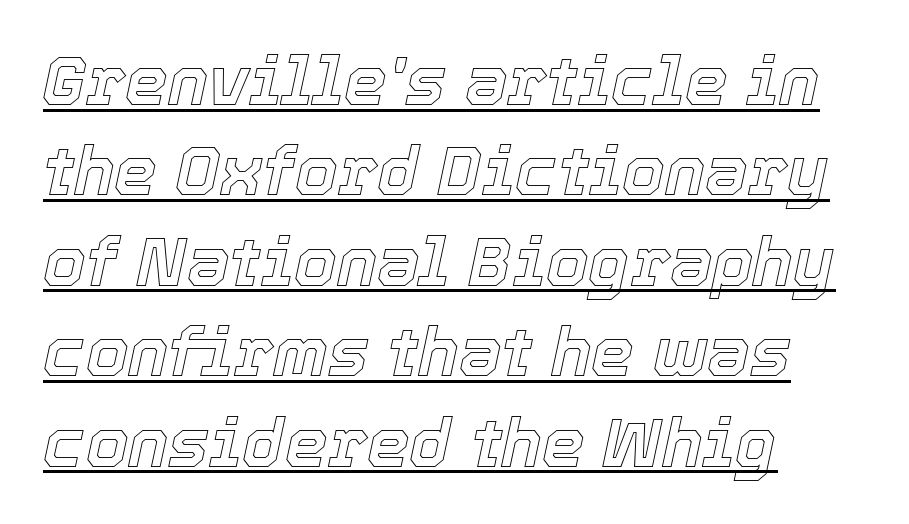
You could call the tracking neutral — neither tight nor loose. A typesetter would mark this as italic. Where is the straight margin? On the left. Summary of vertical rhythm: regular, with standard interline spacing. Like a heading marked for emphasis, these lines bear an underscore. These lines are rendered in a variable-pitch font.
